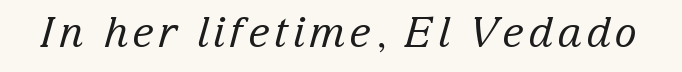
Weight class: somewhere from thin through regular. The passage shown is typed in a proportional face where columns would drift. Does the type have serifs? Yes, each stem ends in a small foot. This sample uses an oblique cut, with every glyph tilted off the vertical. The space beneath each line is pristine and unruled.
